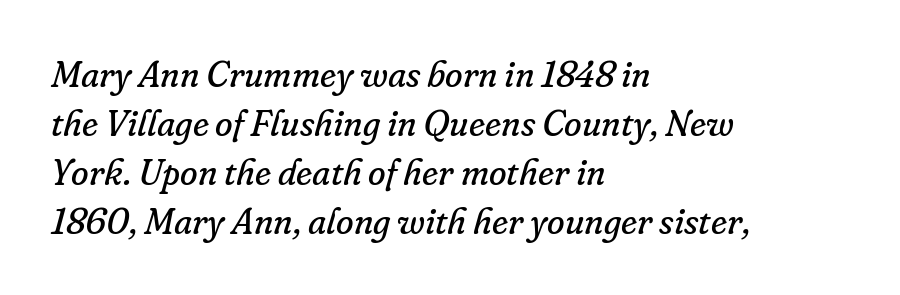
{"serif": "yes", "italic": "yes", "lean": "right", "slant_degrees": 16, "bold": "no", "weight": "regular", "width": "normal", "stroke_contrast": "low", "x_height": "small", "monospaced": "no", "underline": "no", "align": "left", "line_spacing": "normal", "line_spacing_ratio": 1.36, "letter_spacing": "normal", "letter_spacing_em": 0.0, "glyph_px": 36}
